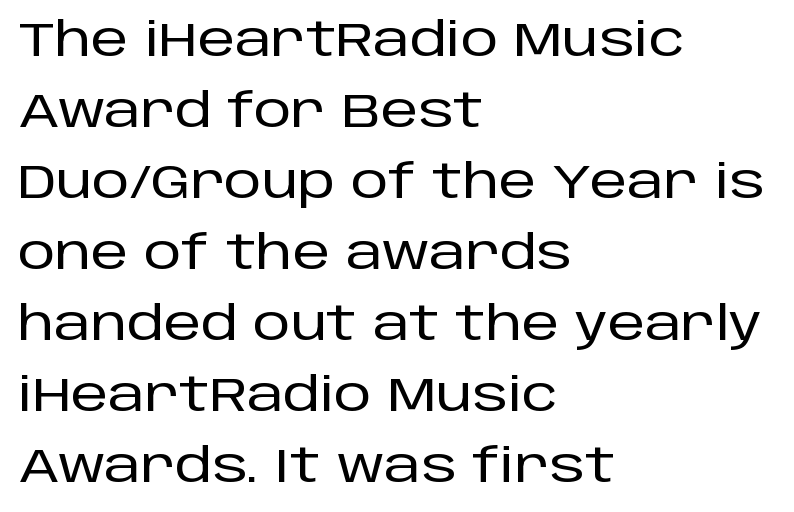
Q: Is the text italic (slanted)? A: No, it is upright.
Q: Is the typeface a serif or a sans-serif typeface? A: Sans-serif.
Q: Is the text underlined? A: No.
Q: How is the paragraph aligned? A: Left-aligned.
Q: Is the spacing between letters normal or unusually wide? A: Normal.
Q: Is the spacing between lines tight, normal or loose? A: Normal.
Q: Width (condensed, normal, or wide)? A: Normal.
Q: Stroke contrast? A: Low.
Q: x-height? A: Large.
Q: Monospaced? A: No.
